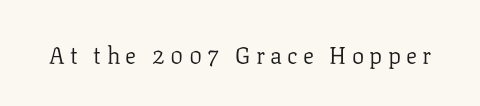
Q: Is the text bold? A: No.
Q: Is the text italic (slanted)? A: No, it is upright.
Q: Is the text underlined? A: No.
Q: Is the spacing between letters normal or unusually wide? A: Unusually wide.
